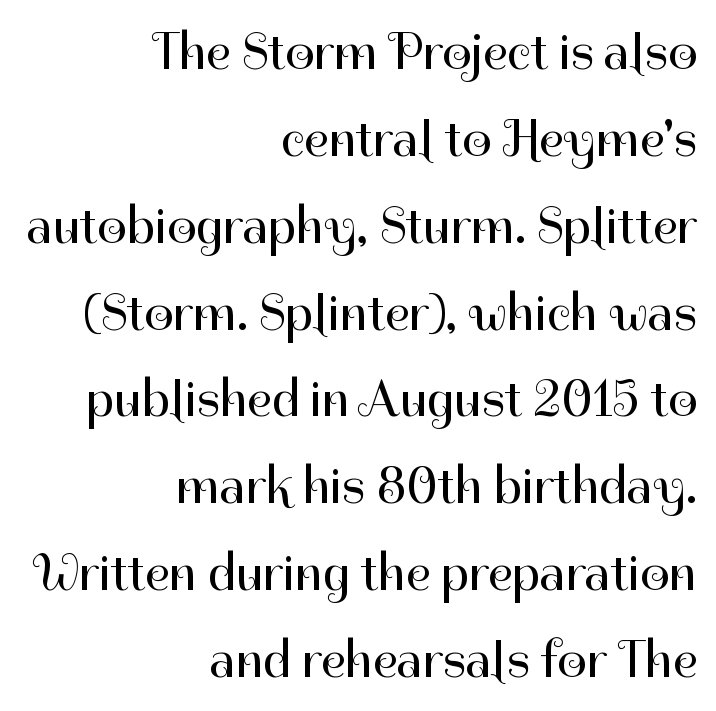
The image shows 52 px regular-weight sans-serif type, upright; set right-aligned, normal line spacing (1.67x), normal letter spacing, not underlined; high stroke contrast and a medium x-height.
